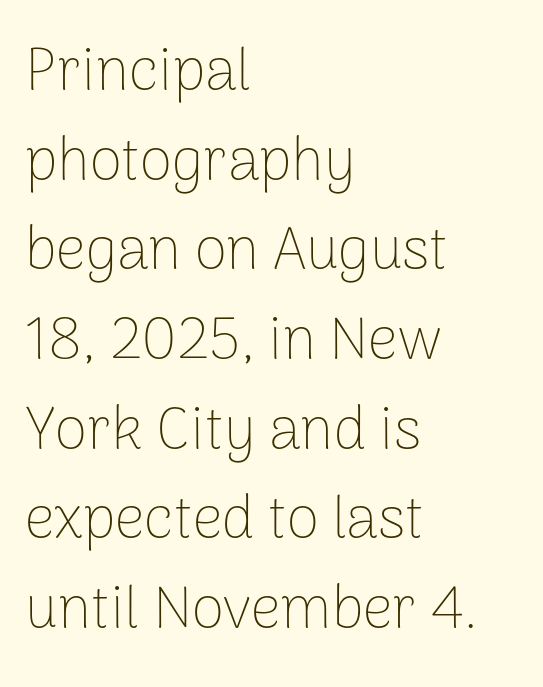
Q: Is the text bold? A: No.
Q: Is the text italic (slanted)? A: No, it is upright.
Q: Is the typeface a serif or a sans-serif typeface? A: Sans-serif.
Q: Is the text underlined? A: No.
Q: How is the paragraph aligned? A: Left-aligned.
Q: Is the spacing between letters normal or unusually wide? A: Normal.
Q: Is the spacing between lines tight, normal or loose? A: Normal.
Q: Width (condensed, normal, or wide)? A: Normal.
Q: Stroke contrast? A: Low.
Q: x-height? A: Medium.
Q: Monospaced? A: No.
